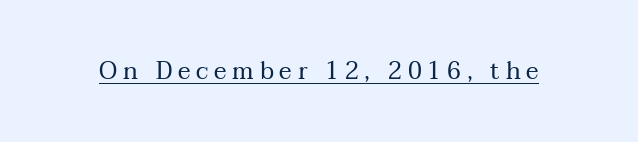
The image shows 24 px text type, upright; set unusually wide letter spacing (+0.24 em), underlined.
